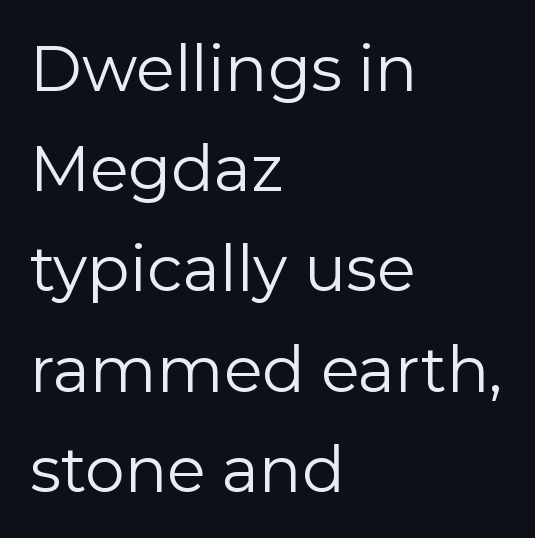
The space between consecutive lines is moderate. Check where the strokes stop: nothing finishes them off — pure sans. The text block is weighted toward the left margin, trailing off unevenly rightward. Stroke thickness stays within the range of a standard reading face or lighter. These lines were composed using upright roman letters.
